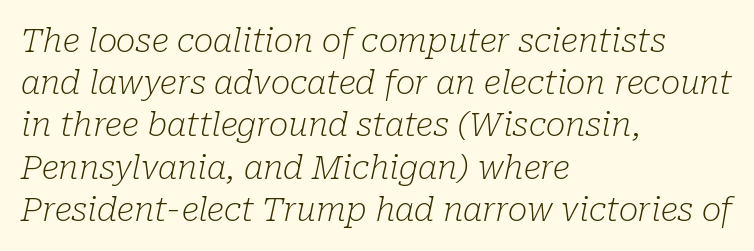
Q: Is the text bold? A: No.
Q: Is the text italic (slanted)? A: Yes, it leans right by about 10 degrees.
Q: Is the typeface a serif or a sans-serif typeface? A: Serif.
Q: Is the text underlined? A: No.
Q: How is the paragraph aligned? A: Left-aligned.
Q: Is the spacing between letters normal or unusually wide? A: Normal.
Q: Is the spacing between lines tight, normal or loose? A: Normal.
Q: Width (condensed, normal, or wide)? A: Normal.
Q: Stroke contrast? A: Low.
Q: x-height? A: Medium.
Q: Monospaced? A: No.
